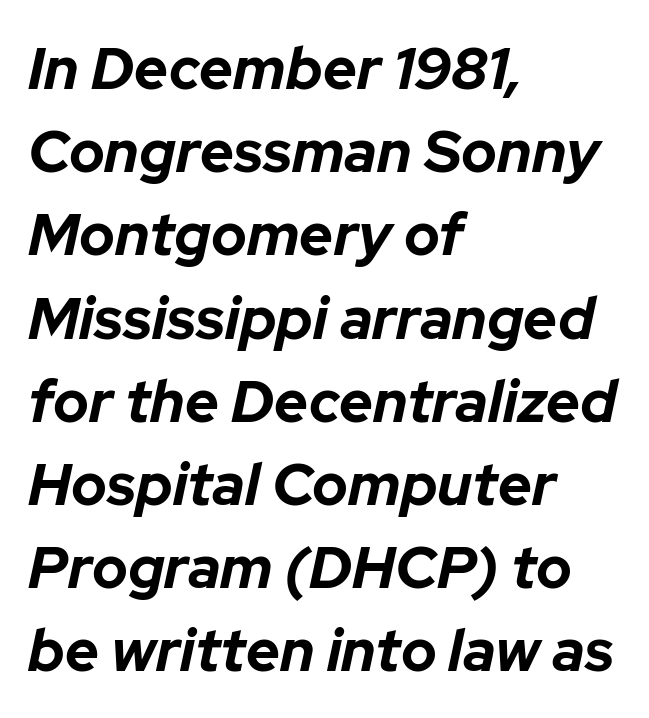
Q: Is the text bold? A: Yes.
Q: Is the text italic (slanted)? A: Yes, it leans right by about 12 degrees.
Q: Is the text underlined? A: No.
Q: How is the paragraph aligned? A: Left-aligned.
Q: Is the spacing between letters normal or unusually wide? A: Normal.
Q: Is the spacing between lines tight, normal or loose? A: Normal.
Q: Width (condensed, normal, or wide)? A: Normal.
Q: Stroke contrast? A: Low.
Q: x-height? A: Medium.
Q: Monospaced? A: No.
